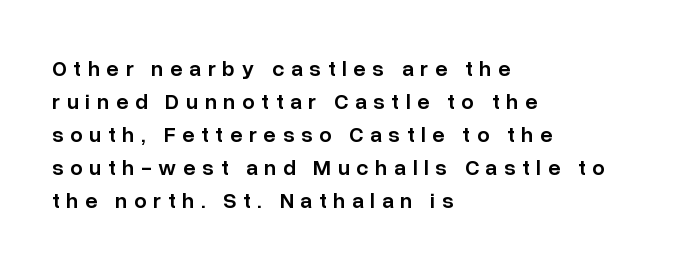
Every stem runs plumb, perpendicular to the baseline. Between one letter and the next there's a generous, obvious gap. The glyphs have the mass of a demibold cut, below bold. This sample keeps an unexceptional amount of space between lines. Check the space under the baseline: it is left empty. Layout note: lines flush left.
